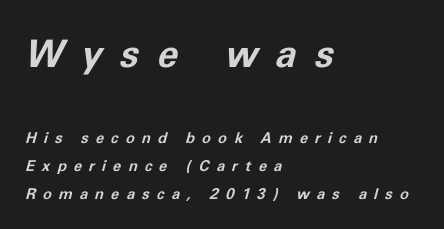
The image shows 38 px bold type, italic (leaning right); set left-aligned, line spacing 1.86x, unusually wide letter spacing (+0.47 em), not underlined; the first (top) block is 2.53x larger; low stroke contrast and a medium x-height.
